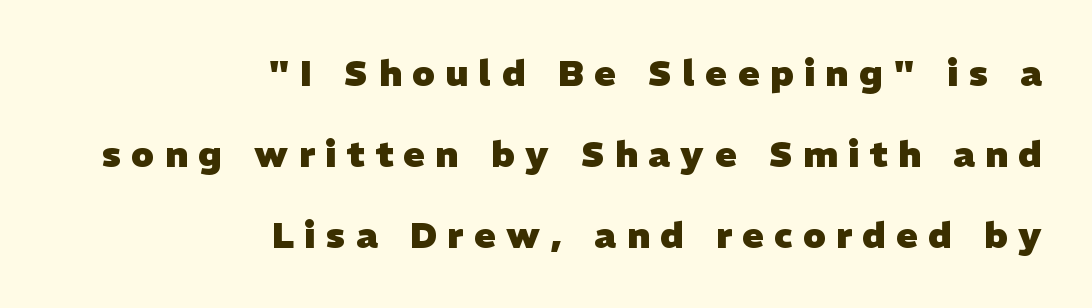
Right-aligned paragraph, ragged on the left. These words are printed bold, with thick strokes throughout. Students, note that the glyphs here are deliberately spaced far apart. Proportional: the letters do not fall into vertical columns.
